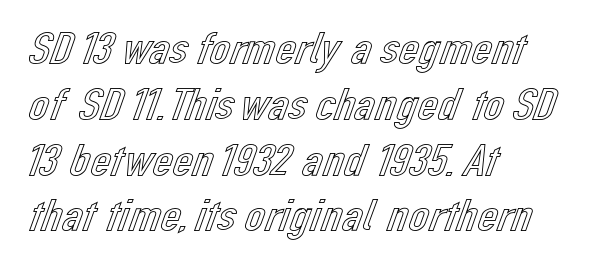
Q: Is the text italic (slanted)? A: Yes.
Q: Is the text underlined? A: No.
Q: How is the paragraph aligned? A: Left-aligned.
Q: Is the spacing between letters normal or unusually wide? A: Normal.
Q: Width (condensed, normal, or wide)? A: Normal.
Q: x-height? A: Medium.
Q: Monospaced? A: No.
